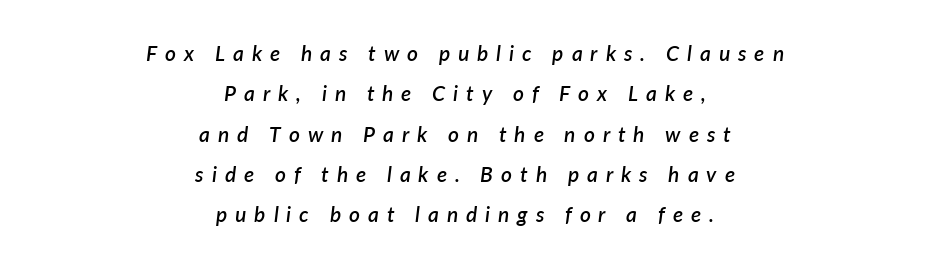
Q: Is the text bold? A: Semi-bold.
Q: Is the text italic (slanted)? A: Yes, it leans right by about 7 degrees.
Q: Is the text underlined? A: No.
Q: How is the paragraph aligned? A: Centered.
Q: Is the spacing between letters normal or unusually wide? A: Unusually wide.
Q: Is the spacing between lines tight, normal or loose? A: Loose.
